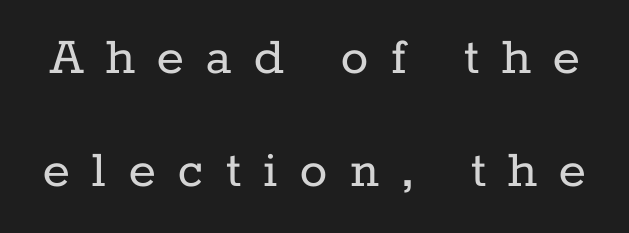
The image shows 57 px regular-weight serif type, upright; set loose line spacing (1.99x), unusually wide letter spacing (+0.4 em), not underlined; low stroke contrast and a medium x-height.
